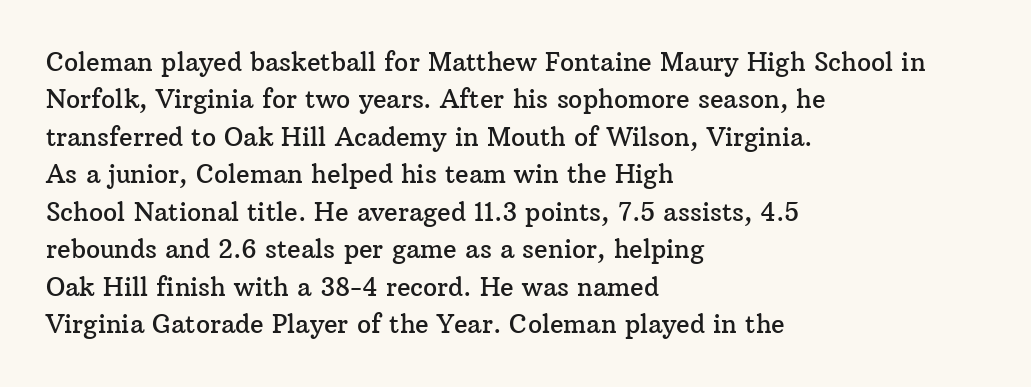
{"italic": "no", "underline": "no", "align": "left", "line_spacing": "normal", "line_spacing_ratio": 1.5, "letter_spacing": "normal", "letter_spacing_em": 0.0, "glyph_px": 25}
